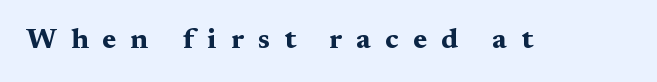
Q: Is the text bold? A: Yes.
Q: Is the text italic (slanted)? A: No, it is upright.
Q: Is the typeface a serif or a sans-serif typeface? A: Serif.
Q: Is the text underlined? A: No.
Q: Is the spacing between letters normal or unusually wide? A: Unusually wide.
Q: Width (condensed, normal, or wide)? A: Wide.
Q: Stroke contrast? A: Medium.
Q: x-height? A: Medium.
Q: Monospaced? A: No.
